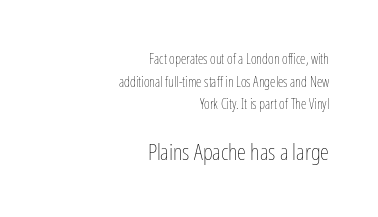
Upright lettering throughout. Stroke thickness stays within the range of a standard reading face or lighter. In CSS terms this would be text-align: right. Any mark beneath the type? The region is blank. Scale increases going downward across the two blocks.
